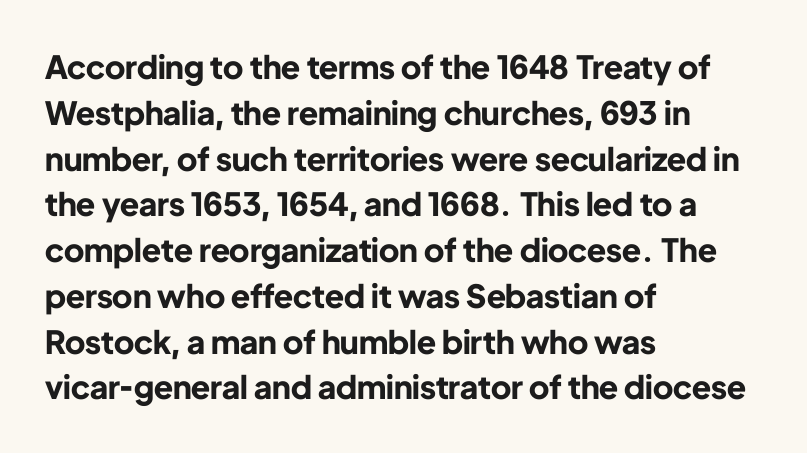
The image shows 32 px bold sans-serif type, upright; set left-aligned, normal line spacing (1.43x), normal letter spacing, not underlined; low stroke contrast and a medium x-height.
